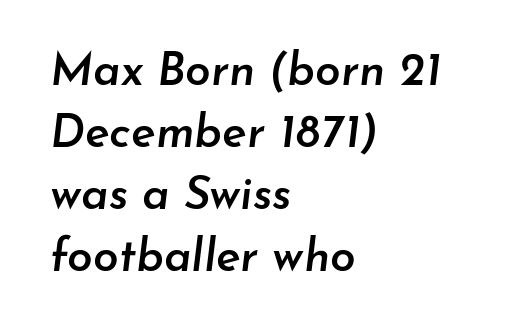
Descenders hang freely into open space. These lines are rendered in a variable-pitch font. There is no visible air inserted between adjacent glyphs. The lines sit at an ordinary, default distance from one another.
